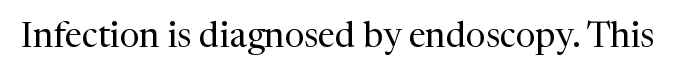
{"serif": "yes", "italic": "no", "bold": "no", "weight": "regular", "width": "normal", "stroke_contrast": "medium", "x_height": "medium", "monospaced": "no", "underline": "no", "letter_spacing": "normal", "letter_spacing_em": 0.0, "glyph_px": 35}
